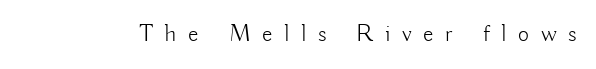
Q: Is the text bold? A: No.
Q: Is the text italic (slanted)? A: No, it is upright.
Q: Is the text underlined? A: No.
Q: Is the spacing between letters normal or unusually wide? A: Unusually wide.
